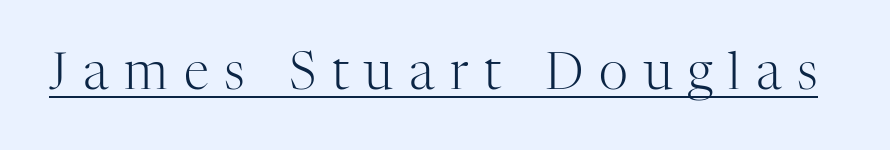
The image shows 51 px light serif type, upright; set unusually wide letter spacing (+0.31 em), underlined; high stroke contrast and a medium x-height.
